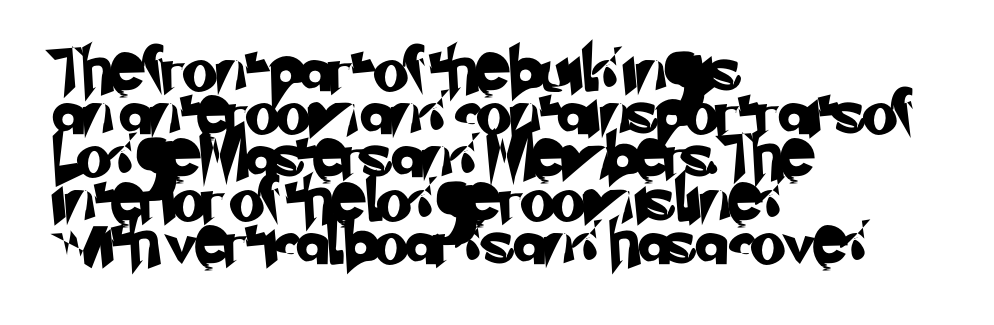
The image shows 45 px sans-serif type; set left-aligned, tight line spacing (0.96x), normal letter spacing, not underlined; low stroke contrast and a small x-height.
